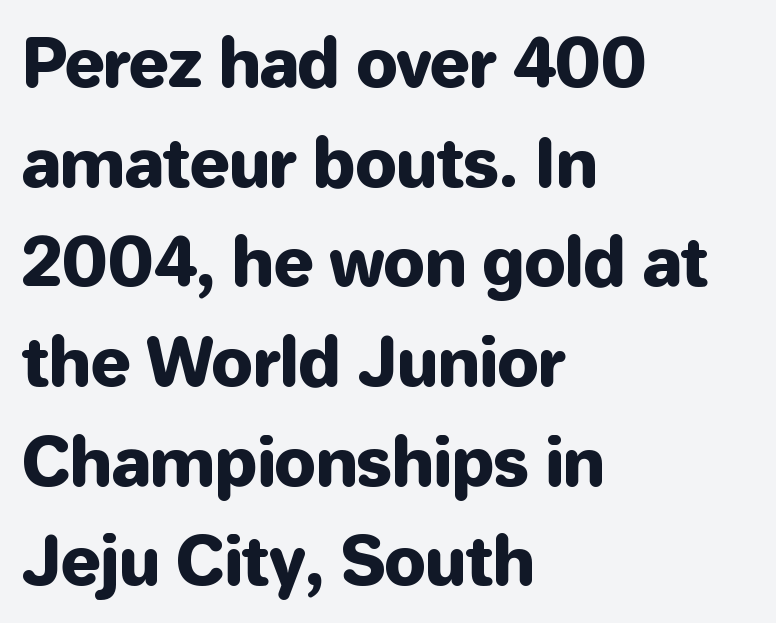
The image shows 66 px sans-serif type, upright; set left-aligned, normal line spacing (1.51x), normal letter spacing, not underlined; low stroke contrast and a medium x-height.
